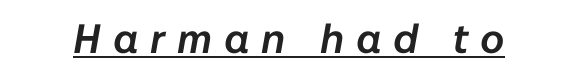
{"italic": "yes", "lean": "right", "slant_degrees": 10, "width": "normal", "stroke_contrast": "low", "x_height": "medium", "monospaced": "no", "underline": "yes", "letter_spacing": "wide", "letter_spacing_em": 0.29, "glyph_px": 41}
